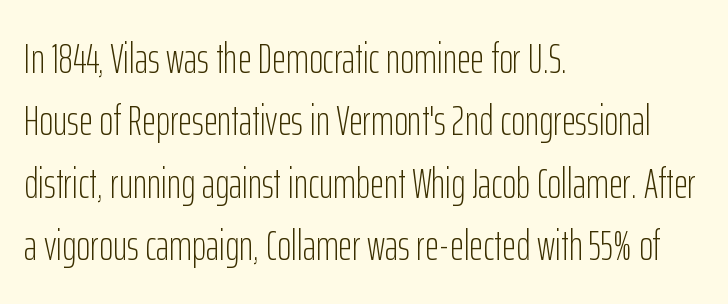
Q: Is the text bold? A: No.
Q: Is the text italic (slanted)? A: No, it is upright.
Q: Is the typeface a serif or a sans-serif typeface? A: Sans-serif.
Q: Is the text underlined? A: No.
Q: How is the paragraph aligned? A: Left-aligned.
Q: Is the spacing between letters normal or unusually wide? A: Normal.
Q: Is the spacing between lines tight, normal or loose? A: Normal.
Q: Width (condensed, normal, or wide)? A: Condensed.
Q: Stroke contrast? A: Low.
Q: x-height? A: Medium.
Q: Monospaced? A: No.
